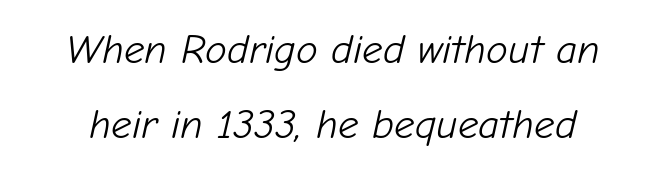
{"italic": "yes", "lean": "right", "slant_degrees": 12, "bold": "no", "weight": "light", "width": "normal", "stroke_contrast": "low", "x_height": "medium", "monospaced": "no", "underline": "no", "line_spacing_ratio": 1.83, "letter_spacing": "normal", "letter_spacing_em": 0.0, "glyph_px": 41}
